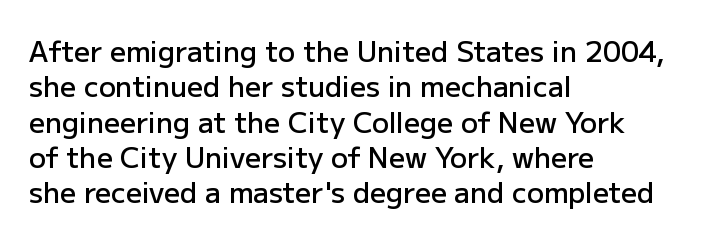
The image shows 28 px semibold sans-serif type, upright; set left-aligned, normal line spacing (1.26x), normal letter spacing, not underlined; low stroke contrast and a medium x-height.
